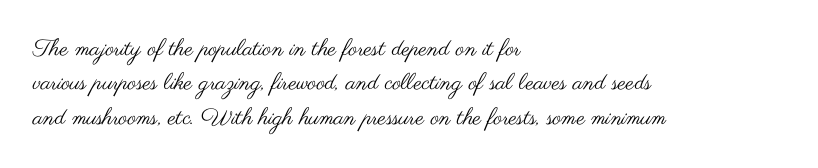
Observe the ordinary spacing: letters are neighbours, not strangers. Only glyphs here, with clear space below each row. Honestly, the row spacing looks completely unremarkable. No letter is thick-stroked: the sample isn't bold.
